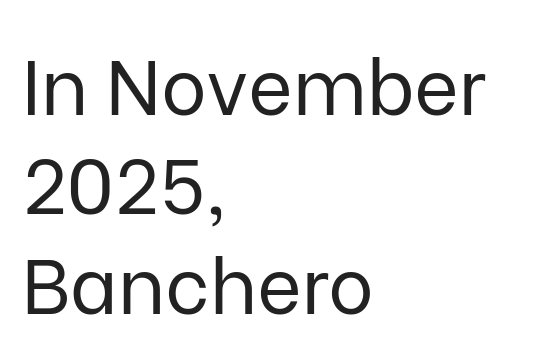
Q: Is the text bold? A: No.
Q: Is the text italic (slanted)? A: No, it is upright.
Q: Is the typeface a serif or a sans-serif typeface? A: Sans-serif.
Q: Is the text underlined? A: No.
Q: How is the paragraph aligned? A: Left-aligned.
Q: Is the spacing between letters normal or unusually wide? A: Normal.
Q: Is the spacing between lines tight, normal or loose? A: Normal.
Q: Width (condensed, normal, or wide)? A: Normal.
Q: Stroke contrast? A: Low.
Q: x-height? A: Medium.
Q: Monospaced? A: No.
